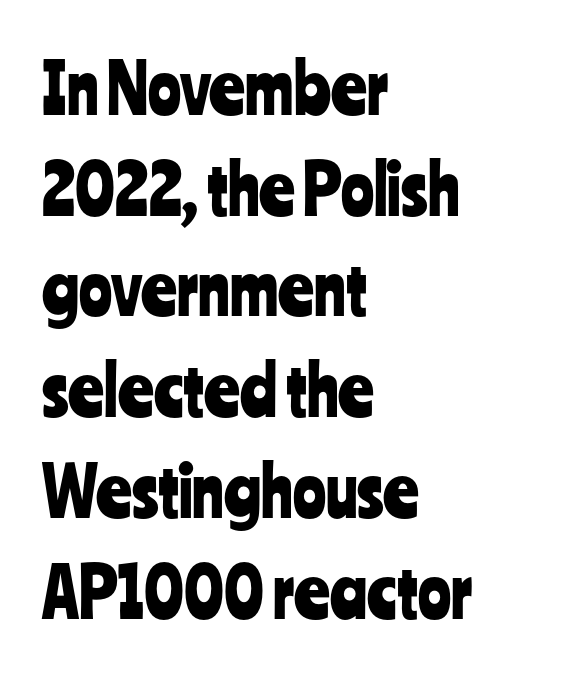
The image shows 69 px condensed sans-serif type, upright; set left-aligned, normal line spacing (1.46x), normal letter spacing, not underlined; low stroke contrast and a medium x-height.
